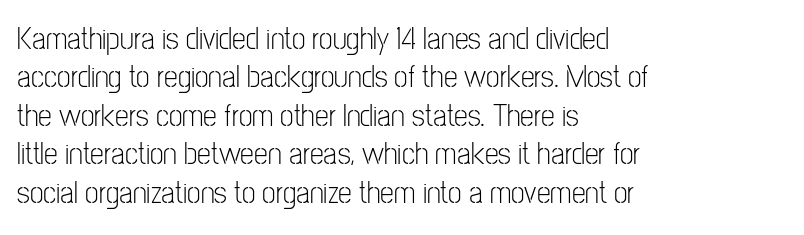
{"serif": "no", "italic": "no", "bold": "no", "weight": "light", "width": "condensed", "stroke_contrast": "low", "x_height": "medium", "monospaced": "no", "underline": "no", "align": "left", "line_spacing_ratio": 1.24, "letter_spacing": "normal", "letter_spacing_em": 0.0, "glyph_px": 31}
